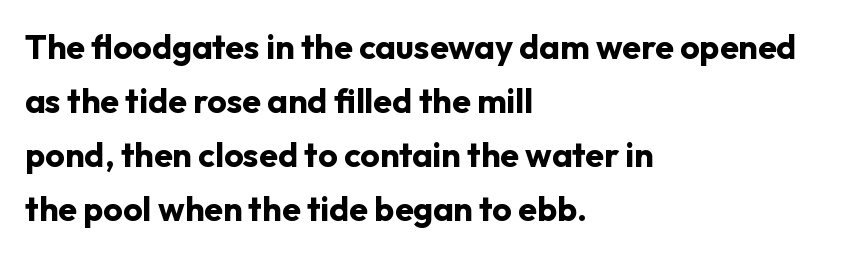
{"serif": "no", "italic": "no", "bold": "yes", "weight": "bold", "width": "normal", "stroke_contrast": "low", "x_height": "medium", "monospaced": "no", "underline": "no", "align": "left", "line_spacing": "normal", "line_spacing_ratio": 1.59, "letter_spacing": "normal", "letter_spacing_em": 0.0, "glyph_px": 34}
